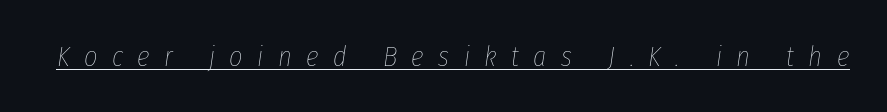
The image shows 29 px thin, condensed type, italic (leaning right); set unusually wide letter spacing (+0.5 em), underlined; low stroke contrast and a medium x-height.
